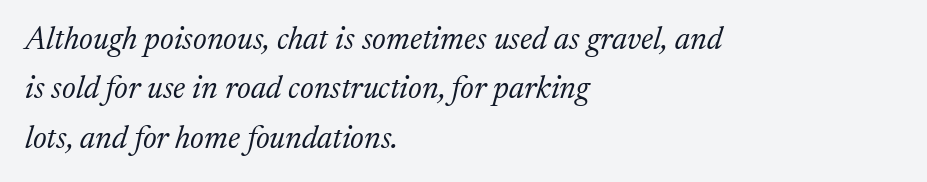
{"serif": "yes", "italic": "yes", "lean": "right", "slant_degrees": 17, "bold": "no", "weight": "light", "width": "normal", "stroke_contrast": "medium", "x_height": "medium", "monospaced": "no", "underline": "no", "align": "left", "line_spacing": "normal", "line_spacing_ratio": 1.54, "letter_spacing": "normal", "letter_spacing_em": 0.0, "glyph_px": 32}
